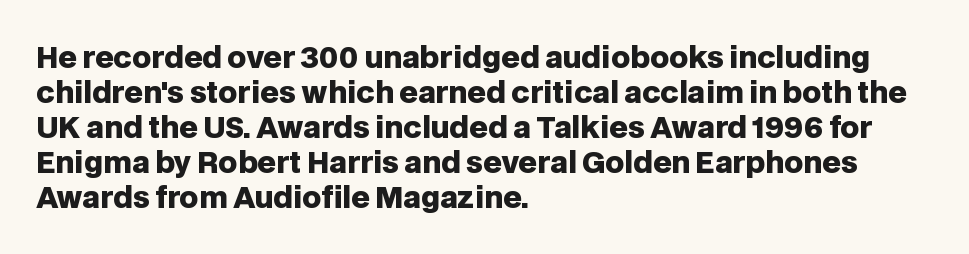
{"serif": "no", "italic": "no", "bold": "yes", "weight": "heavy", "width": "normal", "stroke_contrast": "low", "x_height": "large", "monospaced": "no", "underline": "no", "align": "left", "line_spacing_ratio": 1.21, "letter_spacing": "normal", "letter_spacing_em": 0.0, "glyph_px": 29}
